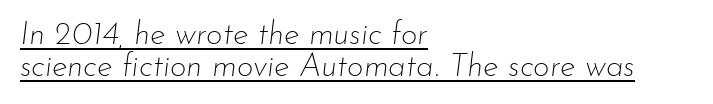
The image shows 32 px thin type, italic (leaning right); set left-aligned, tight line spacing (0.99x), normal letter spacing, underlined; low stroke contrast and a small x-height.
